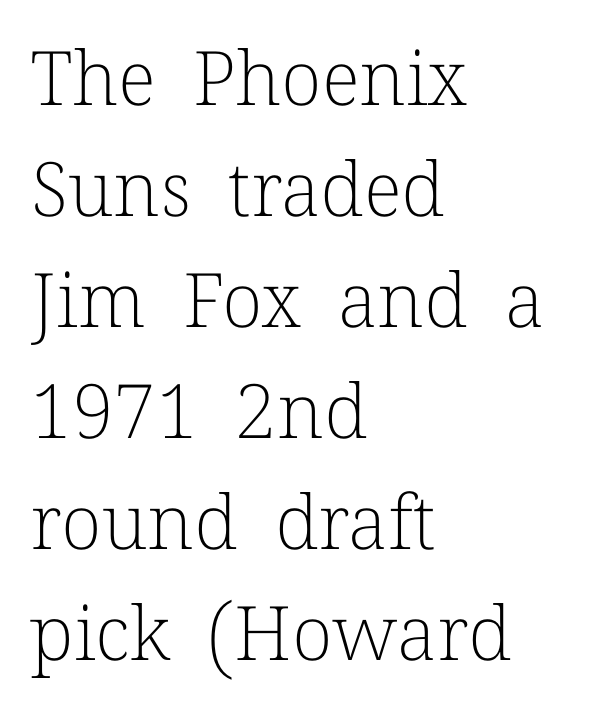
Is the type heavy? It reads as light-to-regular instead. The specimen omits any rule beneath the text block's lines. What stands out about the letter spacing? Nothing — it is the standard amount. Letterform terminals end in serifs throughout the passage.
